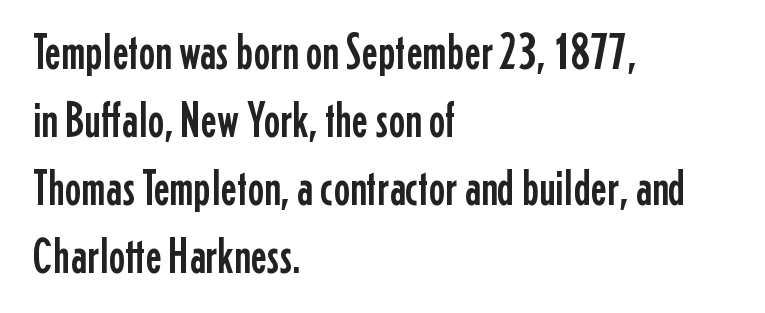
Q: Is the text italic (slanted)? A: No, it is upright.
Q: Is the typeface a serif or a sans-serif typeface? A: Sans-serif.
Q: Is the text underlined? A: No.
Q: How is the paragraph aligned? A: Left-aligned.
Q: Is the spacing between letters normal or unusually wide? A: Normal.
Q: Is the spacing between lines tight, normal or loose? A: Normal.
Q: Width (condensed, normal, or wide)? A: Condensed.
Q: Stroke contrast? A: Low.
Q: x-height? A: Medium.
Q: Monospaced? A: No.
